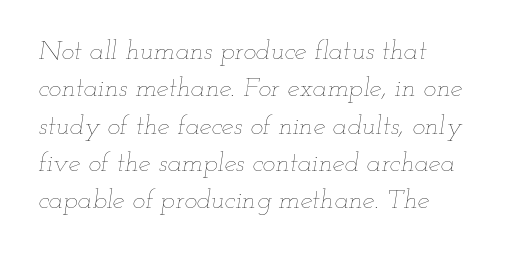
{"italic": "yes", "lean": "right", "slant_degrees": 12, "bold": "no", "underline": "no", "align": "left", "line_spacing": "normal", "line_spacing_ratio": 1.38, "letter_spacing": "normal", "letter_spacing_em": 0.0, "glyph_px": 27}
